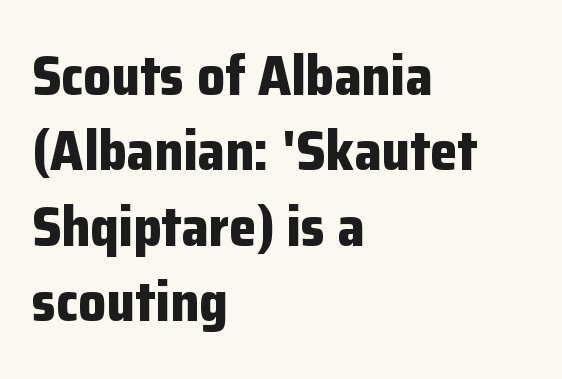
{"serif": "no", "italic": "no", "bold": "yes", "weight": "bold", "width": "normal", "stroke_contrast": "low", "x_height": "medium", "monospaced": "no", "underline": "no", "align": "left", "line_spacing": "normal", "line_spacing_ratio": 1.37, "letter_spacing": "normal", "letter_spacing_em": 0.0, "glyph_px": 55}
